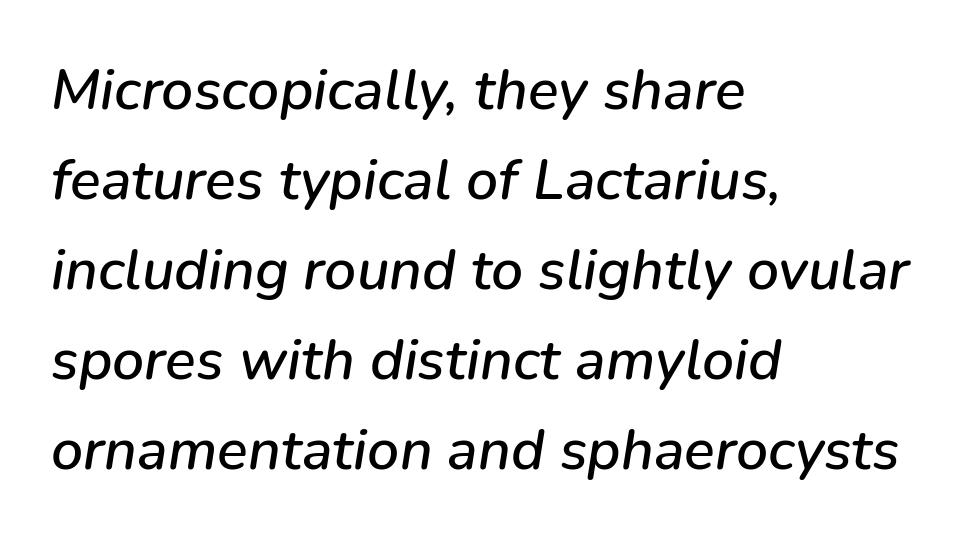
Q: Is the text italic (slanted)? A: Yes, it leans right by about 9 degrees.
Q: Is the text underlined? A: No.
Q: How is the paragraph aligned? A: Left-aligned.
Q: Is the spacing between letters normal or unusually wide? A: Normal.
Q: Is the spacing between lines tight, normal or loose? A: Normal.
Q: Width (condensed, normal, or wide)? A: Normal.
Q: Stroke contrast? A: Low.
Q: x-height? A: Medium.
Q: Monospaced? A: No.
